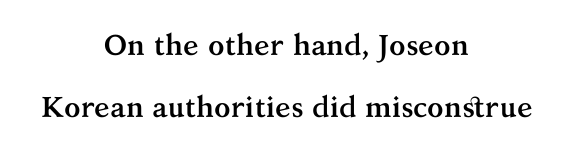
{"serif": "yes", "italic": "no", "bold": "yes", "weight": "semibold", "width": "normal", "stroke_contrast": "medium", "x_height": "medium", "monospaced": "no", "underline": "no", "align": "center", "line_spacing": "loose", "line_spacing_ratio": 2.13, "letter_spacing": "normal", "letter_spacing_em": 0.0, "glyph_px": 29}
